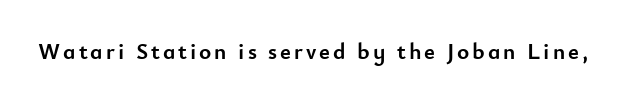
The words here are not underlined. Ascenders rise straight up at ninety degrees. What weight is shown? A full bold with thick strokes.
